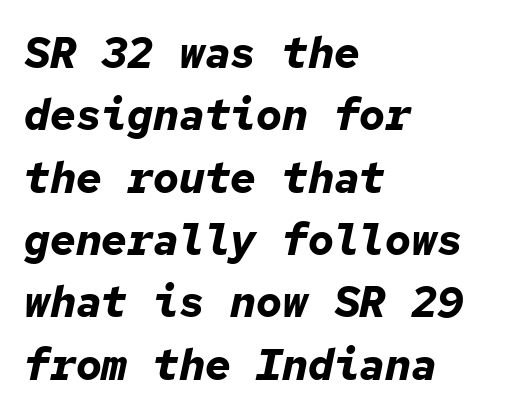
{"italic": "yes", "lean": "right", "slant_degrees": 12, "bold": "yes", "weight": "bold", "width": "normal", "stroke_contrast": "low", "x_height": "medium", "monospaced": "yes", "underline": "no", "align": "left", "line_spacing": "normal", "line_spacing_ratio": 1.45, "letter_spacing": "normal", "letter_spacing_em": 0.0, "glyph_px": 43}
